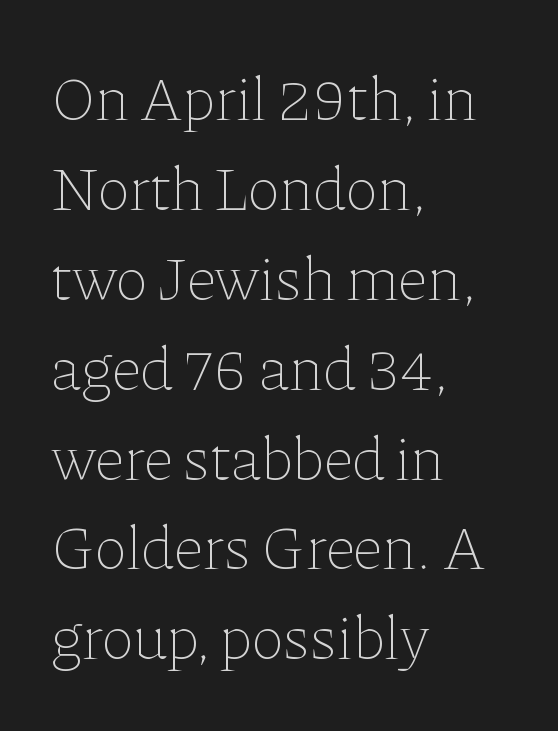
Caption: face not bold, strokes unweighted. The compositor pushed each line to the left boundary. Inter-character spacing is left at the font's built-in metrics. Nobody drew a line under any word here. Is this a fixed-width face? No — the glyphs have proportional, varying widths.
